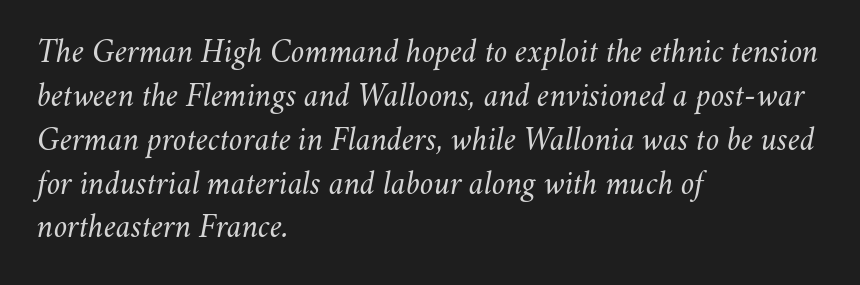
{"italic": "yes", "lean": "right", "slant_degrees": 11, "bold": "no", "weight": "light", "width": "normal", "stroke_contrast": "medium", "x_height": "small", "monospaced": "no", "underline": "no", "align": "left", "line_spacing": "normal", "line_spacing_ratio": 1.29, "letter_spacing": "normal", "letter_spacing_em": 0.0, "glyph_px": 34}
